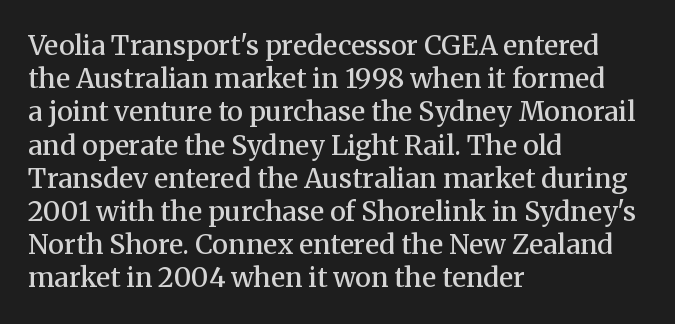
The image shows 27 px text type, upright; set left-aligned, line spacing 1.23x, normal letter spacing, not underlined.
